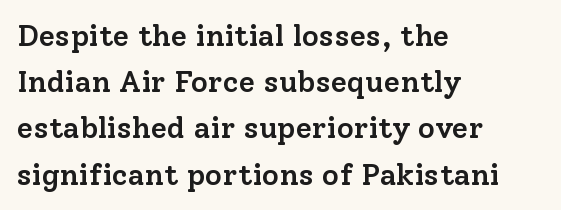
The strip under each line holds only bare page. There is no visible air inserted between adjacent glyphs. Yep, those are serifs on the letters. The rendering uses a semibold face; strokes are thickened but not to full bold.
